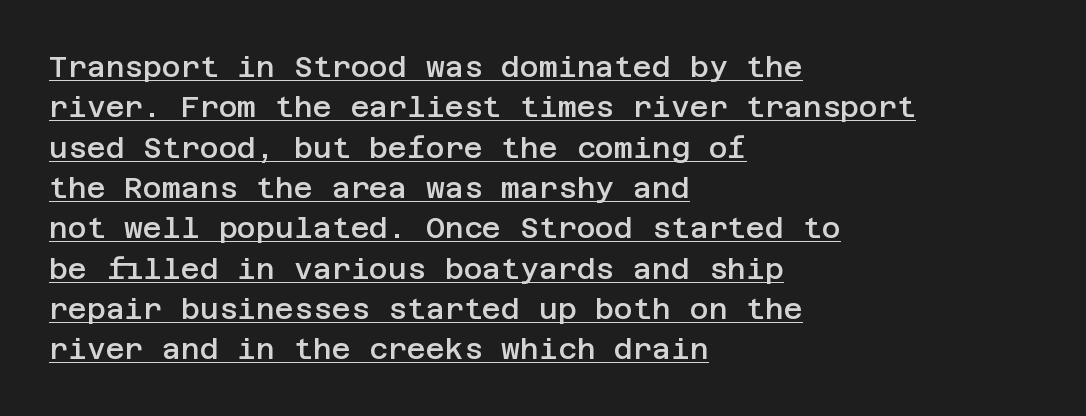
Students, observe: this is what conventionally led text looks like. Compared with a centered layout, this one pins lines to the left instead. As a designer I'd log this as weight 600, semibold. Classification — sans serif.
